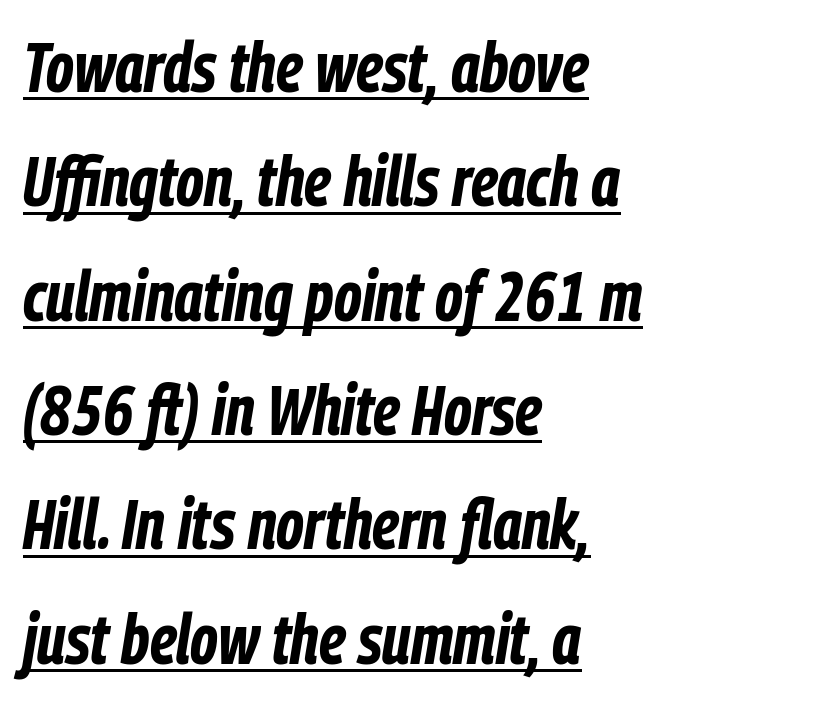
Q: Is the text bold? A: Yes.
Q: Is the text italic (slanted)? A: Yes, it leans right by about 9 degrees.
Q: Is the text underlined? A: Yes.
Q: How is the paragraph aligned? A: Left-aligned.
Q: Is the spacing between letters normal or unusually wide? A: Normal.
Q: Is the spacing between lines tight, normal or loose? A: Normal.
Q: Width (condensed, normal, or wide)? A: Condensed.
Q: Stroke contrast? A: Low.
Q: x-height? A: Medium.
Q: Monospaced? A: No.
